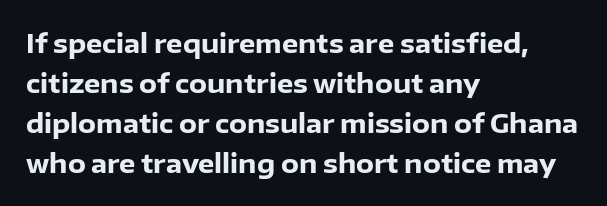
The image shows 26 px bold type, upright; set left-aligned, normal line spacing (1.54x), normal letter spacing, not underlined.
